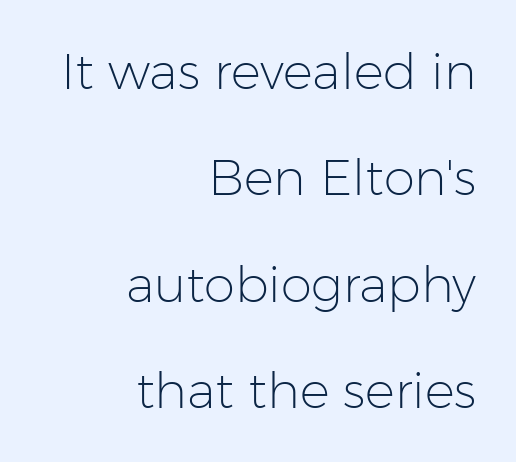
{"serif": "no", "italic": "no", "bold": "no", "weight": "light", "width": "normal", "stroke_contrast": "low", "x_height": "medium", "monospaced": "no", "underline": "no", "align": "right", "line_spacing": "loose", "line_spacing_ratio": 2.13, "letter_spacing": "normal", "letter_spacing_em": 0.0, "glyph_px": 50}
